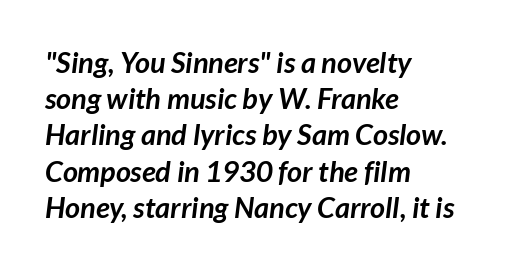
Vertical spacing — default. The passage shown has conventional tracking throughout. Underlining? Definitely not there. The typeface chosen for these lines omits serifs. The face used here is proportionally spaced, like ordinary book or web type.
